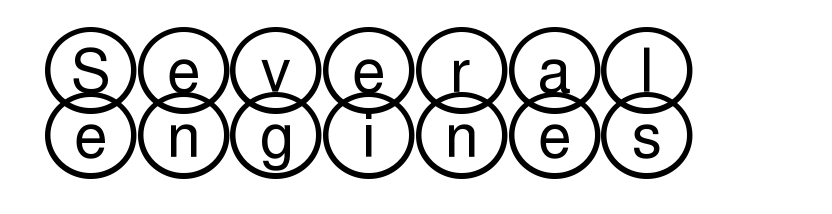
Q: Is the text italic (slanted)? A: No, it is upright.
Q: Is the text underlined? A: No.
Q: How is the paragraph aligned? A: Left-aligned.
Q: Is the spacing between letters normal or unusually wide? A: Normal.
Q: Is the spacing between lines tight, normal or loose? A: Tight.
Q: Width (condensed, normal, or wide)? A: Wide.
Q: x-height? A: Large.
